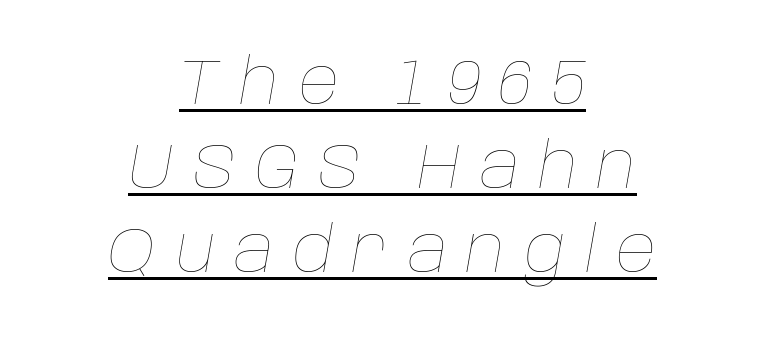
The letters look calm and open, with moderate or lighter stems. Interline gaps are of average width in this sample. You can tell it's italic because the verticals aren't actually vertical. Varying glyph widths throughout — classic text-font behaviour. Caption: multi-line text, centered on the measure.
